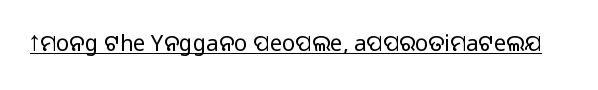
The image shows 22 px text type, upright; set normal letter spacing, underlined.
